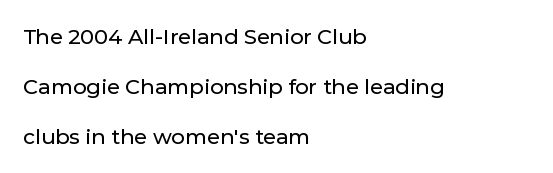
{"italic": "no", "underline": "no", "align": "left", "line_spacing": "loose", "line_spacing_ratio": 2.37, "letter_spacing": "normal", "letter_spacing_em": 0.0, "glyph_px": 21}
